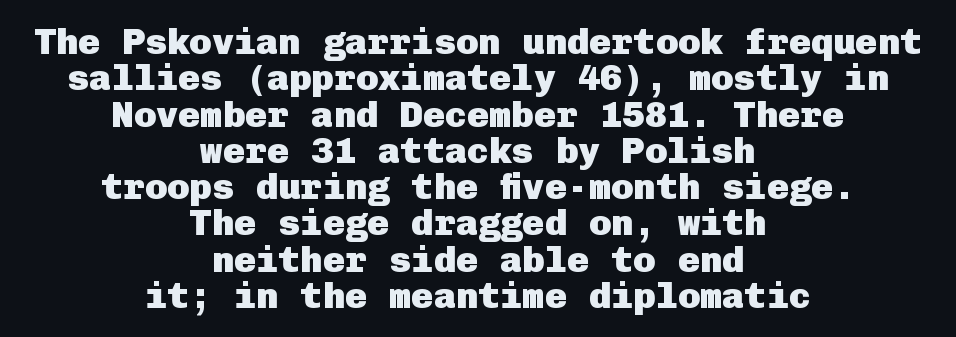
Q: Is the text bold? A: Yes.
Q: Is the text italic (slanted)? A: No, it is upright.
Q: Is the typeface a serif or a sans-serif typeface? A: Sans-serif.
Q: Is the text underlined? A: No.
Q: How is the paragraph aligned? A: Centered.
Q: Is the spacing between letters normal or unusually wide? A: Normal.
Q: Is the spacing between lines tight, normal or loose? A: Tight.
Q: Width (condensed, normal, or wide)? A: Normal.
Q: Stroke contrast? A: Low.
Q: x-height? A: Medium.
